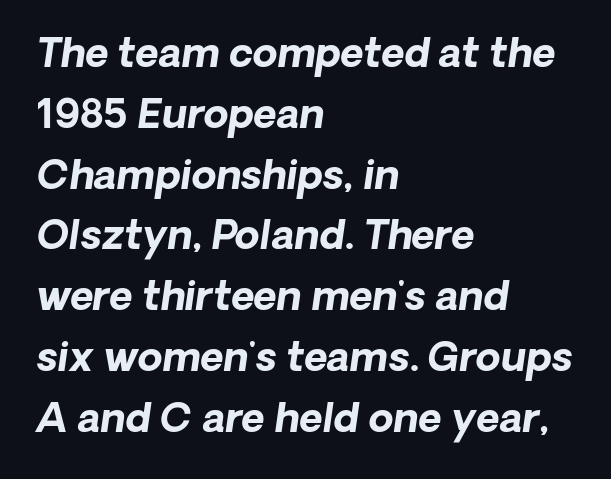
The image shows 40 px bold type, italic (leaning right); set left-aligned, normal line spacing (1.52x), normal letter spacing, not underlined; low stroke contrast and a medium x-height.
